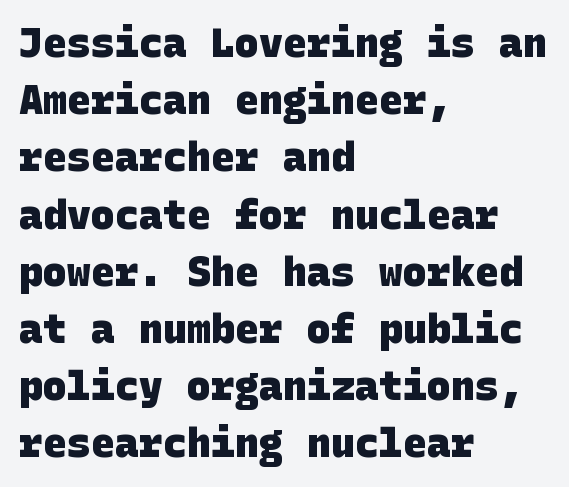
Q: Is the text bold? A: Yes.
Q: Is the typeface a serif or a sans-serif typeface? A: Sans-serif.
Q: Is the text underlined? A: No.
Q: How is the paragraph aligned? A: Left-aligned.
Q: Is the spacing between letters normal or unusually wide? A: Normal.
Q: Is the spacing between lines tight, normal or loose? A: Normal.
Q: Width (condensed, normal, or wide)? A: Normal.
Q: Stroke contrast? A: Low.
Q: x-height? A: Large.
